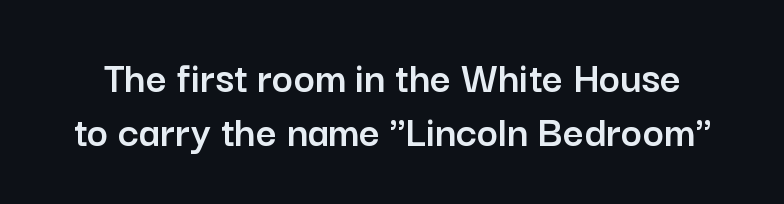
The image shows 45 px sans-serif type, upright; set line spacing 1.19x, normal letter spacing, not underlined; low stroke contrast and a medium x-height.
